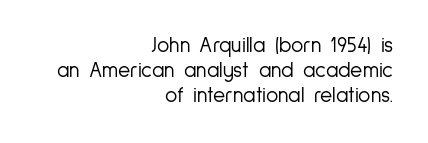
The image shows 21 px text type, upright; set right-aligned, line spacing 1.2x, normal letter spacing, not underlined.
